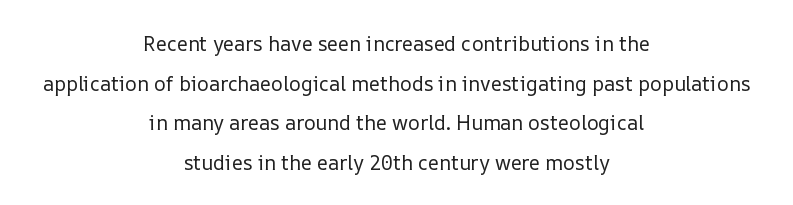
The image shows 20 px text type, upright; set centered, loose line spacing (1.98x), normal letter spacing, not underlined.
